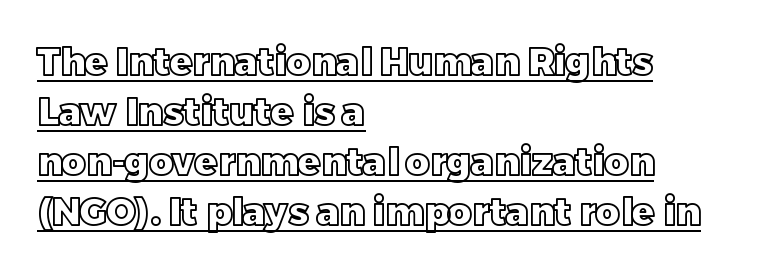
{"italic": "no", "width": "normal", "x_height": "large", "monospaced": "no", "underline": "yes", "align": "left", "line_spacing": "normal", "line_spacing_ratio": 1.35, "letter_spacing": "normal", "letter_spacing_em": 0.0, "glyph_px": 37}
